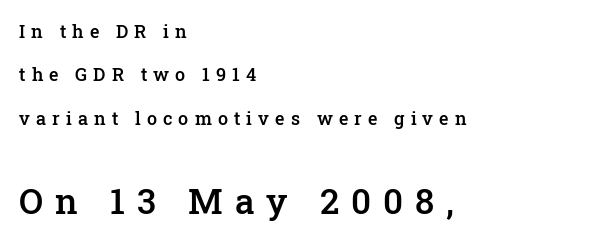
Q: Is the text bold? A: Semi-bold.
Q: Is the text italic (slanted)? A: No, it is upright.
Q: Is the typeface a serif or a sans-serif typeface? A: Serif.
Q: Is the text underlined? A: No.
Q: How is the paragraph aligned? A: Left-aligned.
Q: Is the spacing between letters normal or unusually wide? A: Unusually wide.
Q: Is the spacing between lines tight, normal or loose? A: Loose.
Q: Which block of text is set in a larger size, the first (top) or the second (bottom)? A: The second (bottom) one.
Q: Width (condensed, normal, or wide)? A: Normal.
Q: Stroke contrast? A: Low.
Q: x-height? A: Medium.
Q: Monospaced? A: No.
